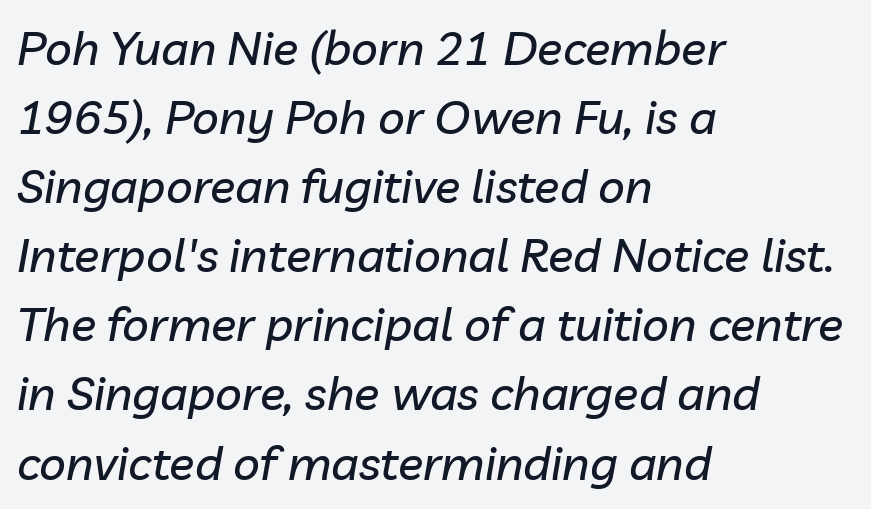
Anything drawn beneath the words? Only blank space. Is there much room between lines? A standard amount, neither cramped nor airy. Italic? Definitely — the glyphs are oblique. Each letter keeps its own natural width here, so spacing adapts to shape. The lines in this sample share a left origin and differ only in where they stop. These lines keep a tight, regular rhythm from letter to letter.
